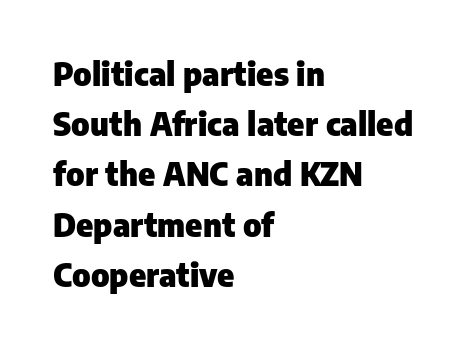
Q: Is the text bold? A: Yes.
Q: Is the text italic (slanted)? A: No, it is upright.
Q: Is the typeface a serif or a sans-serif typeface? A: Sans-serif.
Q: Is the text underlined? A: No.
Q: How is the paragraph aligned? A: Left-aligned.
Q: Is the spacing between letters normal or unusually wide? A: Normal.
Q: Is the spacing between lines tight, normal or loose? A: Normal.
Q: Width (condensed, normal, or wide)? A: Normal.
Q: Stroke contrast? A: Low.
Q: x-height? A: Medium.
Q: Monospaced? A: No.
